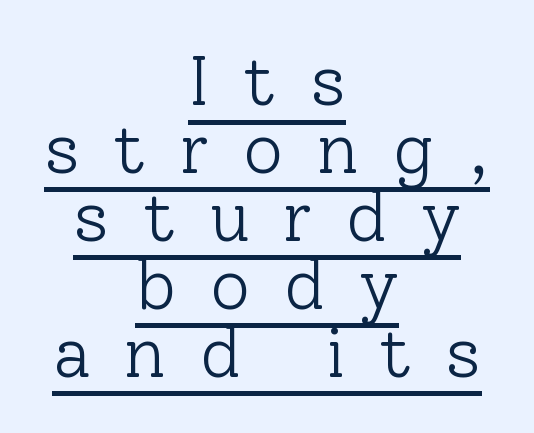
The type family on display is of the serif kind. Has an underline been added? It has. Each letter keeps its own natural width here, so spacing adapts to shape. Does the copy run flush right? No — it is centered line by line.
